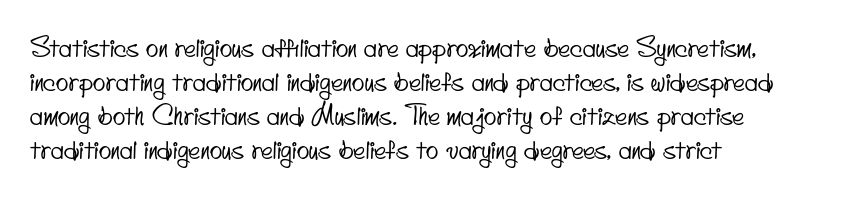
The image shows 26 px text type; set left-aligned, normal line spacing (1.31x), normal letter spacing, not underlined.
